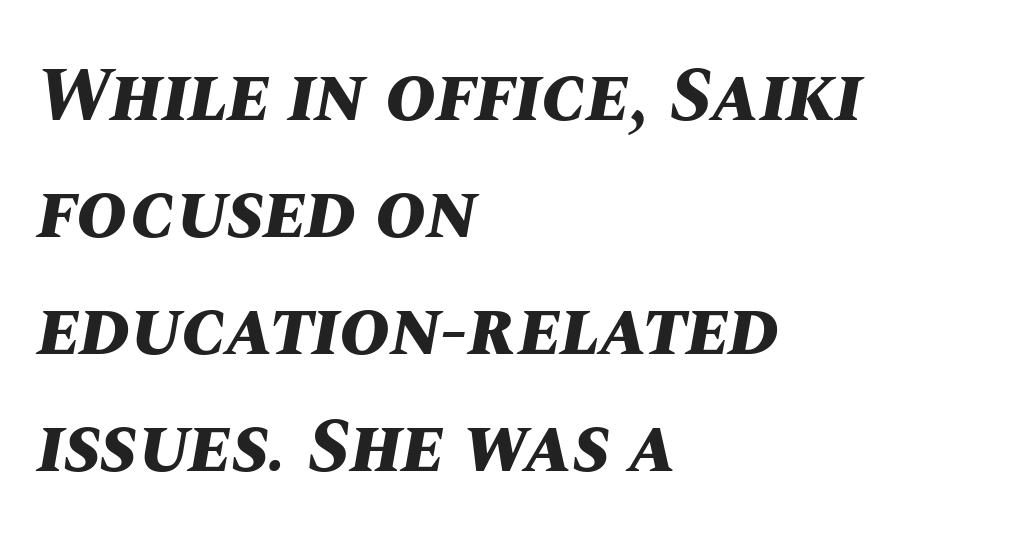
Q: Is the text bold? A: Yes.
Q: Is the text italic (slanted)? A: Yes, it leans right by about 10 degrees.
Q: Is the text underlined? A: No.
Q: How is the paragraph aligned? A: Left-aligned.
Q: Is the spacing between letters normal or unusually wide? A: Normal.
Q: Is the spacing between lines tight, normal or loose? A: Normal.
Q: Width (condensed, normal, or wide)? A: Normal.
Q: Stroke contrast? A: Medium.
Q: x-height? A: Large.
Q: Monospaced? A: No.
